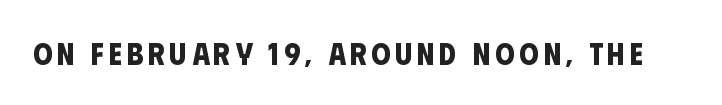
The image shows 31 px bold, condensed sans-serif type; set not underlined; low stroke contrast and a large x-height.
